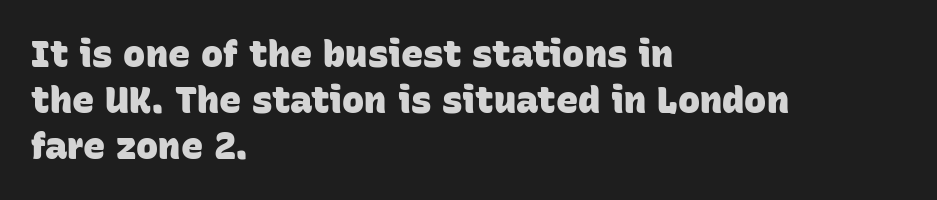
Do the characters align in a grid? No, the font is proportional. Stroke terminals: plain, sans-serif. Weight: bold. Check under the words: just untouched page.
